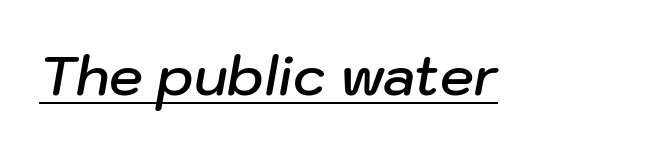
The image shows 54 px semibold type, italic (leaning right); set normal letter spacing, underlined; low stroke contrast and a medium x-height.
